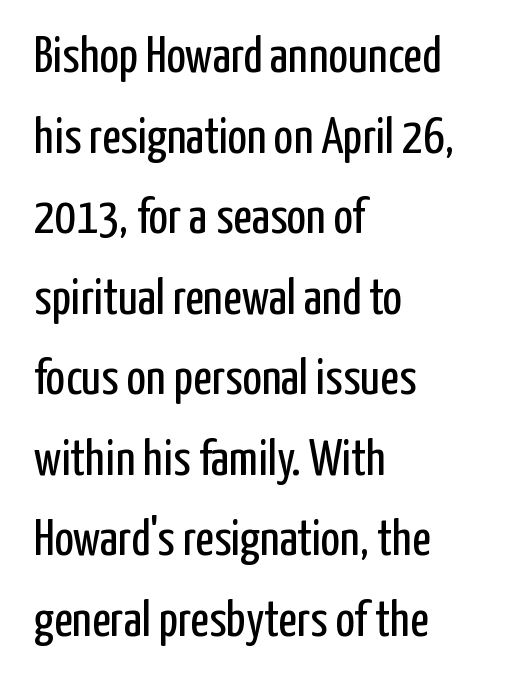
{"serif": "no", "italic": "no", "bold": "no", "weight": "regular", "width": "condensed", "stroke_contrast": "low", "x_height": "medium", "monospaced": "no", "underline": "no", "align": "left", "line_spacing": "normal", "line_spacing_ratio": 1.58, "letter_spacing": "normal", "letter_spacing_em": 0.0, "glyph_px": 51}
